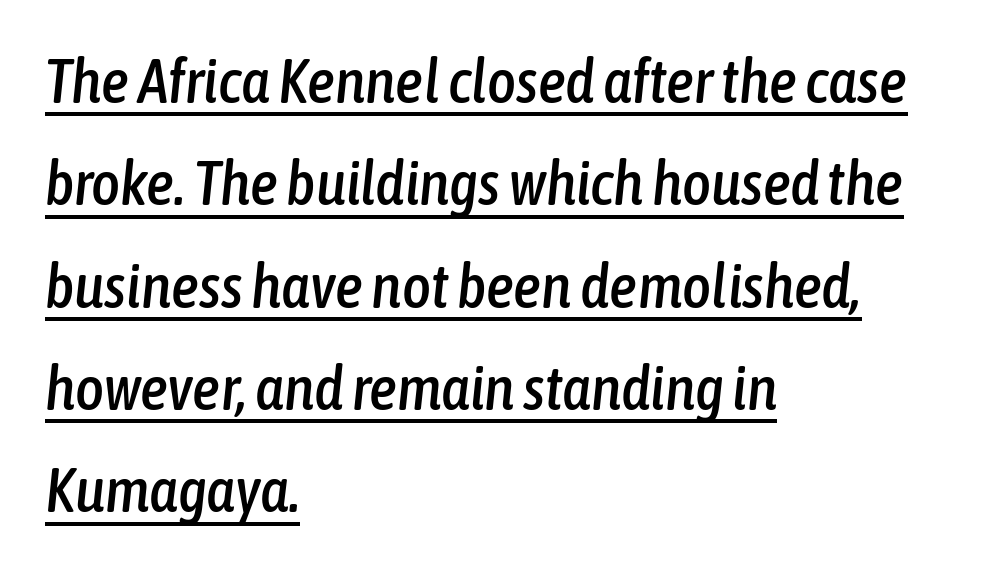
The image shows 62 px condensed type, italic (leaning right); set left-aligned, normal line spacing (1.65x), normal letter spacing, underlined; low stroke contrast and a medium x-height.
